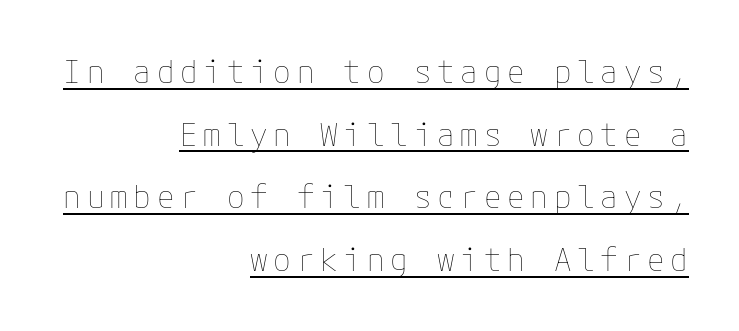
Q: Is the text bold? A: No.
Q: Is the text italic (slanted)? A: No, it is upright.
Q: Is the text underlined? A: Yes.
Q: How is the paragraph aligned? A: Right-aligned.
Q: Is the spacing between lines tight, normal or loose? A: Loose.
Q: Width (condensed, normal, or wide)? A: Normal.
Q: Stroke contrast? A: Low.
Q: x-height? A: Medium.
